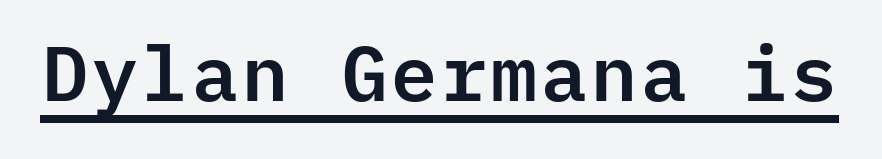
Q: Is the text italic (slanted)? A: No, it is upright.
Q: Is the typeface a serif or a sans-serif typeface? A: Sans-serif.
Q: Is the text underlined? A: Yes.
Q: Is the spacing between letters normal or unusually wide? A: Normal.
Q: Width (condensed, normal, or wide)? A: Normal.
Q: Stroke contrast? A: Low.
Q: x-height? A: Medium.
Q: Monospaced? A: Yes.
